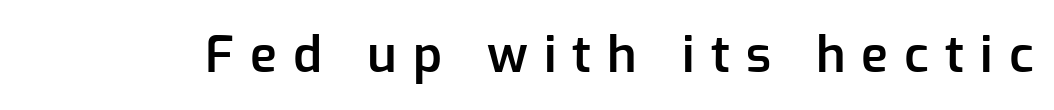
Q: Is the text bold? A: Semi-bold.
Q: Is the text italic (slanted)? A: No, it is upright.
Q: Is the typeface a serif or a sans-serif typeface? A: Sans-serif.
Q: Is the text underlined? A: No.
Q: Is the spacing between letters normal or unusually wide? A: Unusually wide.
Q: Width (condensed, normal, or wide)? A: Normal.
Q: Stroke contrast? A: Low.
Q: x-height? A: Medium.
Q: Monospaced? A: No.
